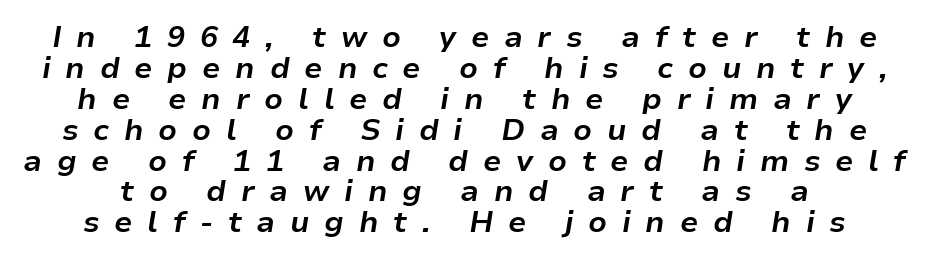
Q: Is the text bold? A: Yes.
Q: Is the text italic (slanted)? A: Yes, it leans right by about 9 degrees.
Q: Is the text underlined? A: No.
Q: Is the spacing between letters normal or unusually wide? A: Unusually wide.
Q: Is the spacing between lines tight, normal or loose? A: Tight.
Q: Width (condensed, normal, or wide)? A: Normal.
Q: Stroke contrast? A: Low.
Q: x-height? A: Medium.
Q: Monospaced? A: No.
